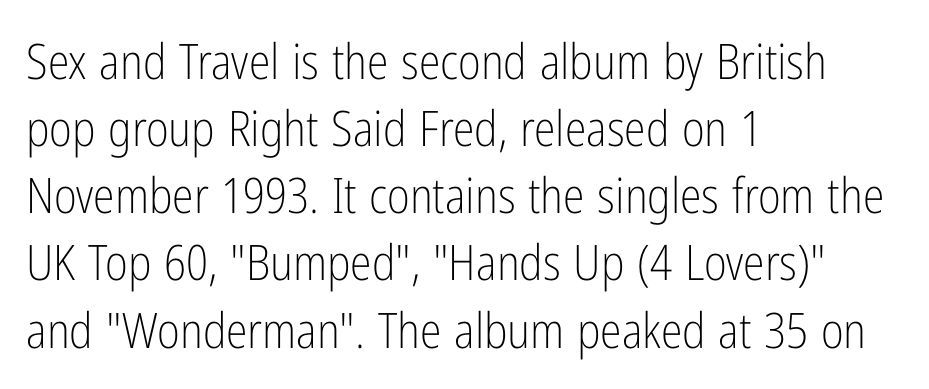
Line spacing here is normal. Look at the tracking — it's just the regular setting, nothing added. Here the designer chose a conventional face with non-uniform glyph widths. Font category for this specimen: sans-serif. Which margin do the lines hug? The left one — the right edge is uneven. These lines were composed using upright roman letters.
